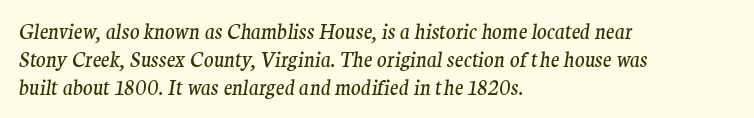
No letter is thick-stroked: the sample isn't bold. What's the leading like? Ordinary, nothing unusual. A typesetter would mark this as italic. Between one letter and the next there's only the usual sliver of space.
